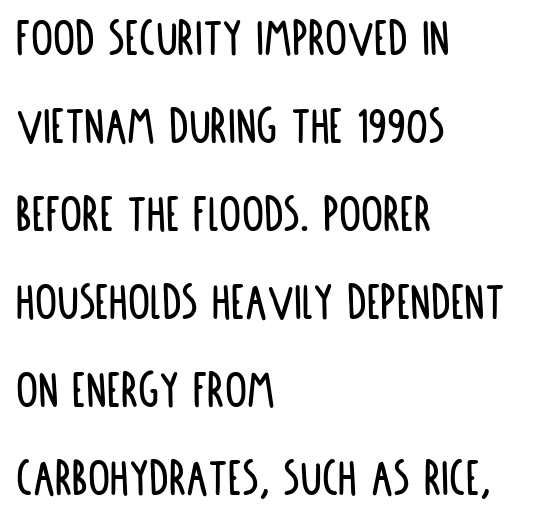
{"serif": "no", "italic": "no", "width": "condensed", "stroke_contrast": "low", "x_height": "large", "monospaced": "no", "underline": "no", "align": "left", "line_spacing": "normal", "line_spacing_ratio": 1.6, "letter_spacing": "normal", "letter_spacing_em": 0.0, "glyph_px": 55}
